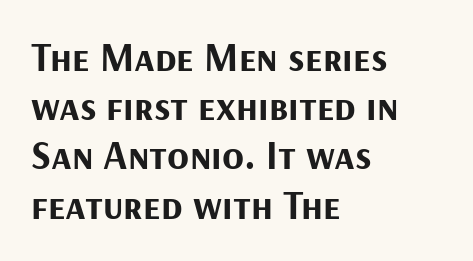
The letters stand upright; this is a roman face. Are there feet on the stems? There aren't — it's a sans. Proportional: the letters do not fall into vertical columns. The passage is arranged the way most books set body copy — flush left. Each row of text sits above clean, open space. Observe the ordinary spacing: letters are neighbours, not strangers.
